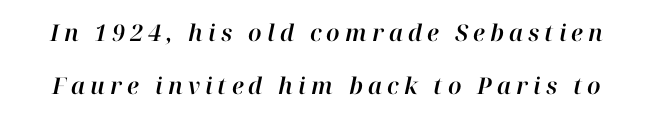
Clear beneath every line of the passage. Baseline-to-baseline distance is far greater than the letter height. Between one letter and the next there's a generous, obvious gap. Designer's note — italics engaged.
